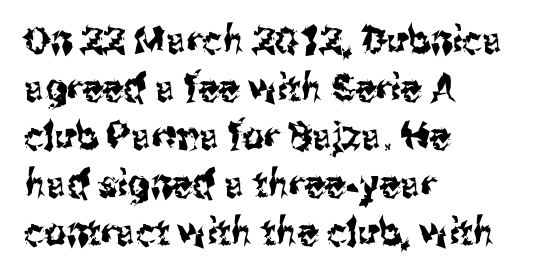
{"serif": "no", "italic": "no", "width": "condensed", "stroke_contrast": "medium", "x_height": "medium", "monospaced": "no", "underline": "no", "align": "left", "line_spacing": "normal", "line_spacing_ratio": 1.26, "letter_spacing": "normal", "letter_spacing_em": 0.0, "glyph_px": 38}
